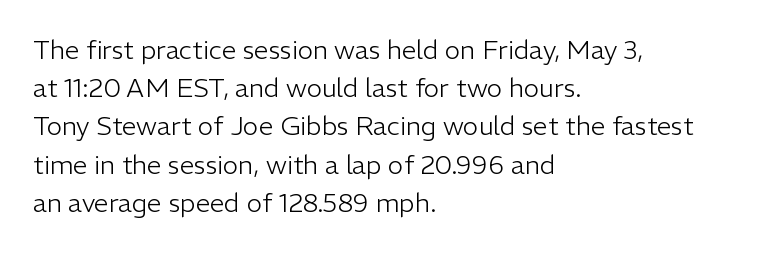
The image shows 26 px text type, upright; set left-aligned, normal line spacing (1.47x), normal letter spacing, not underlined.
